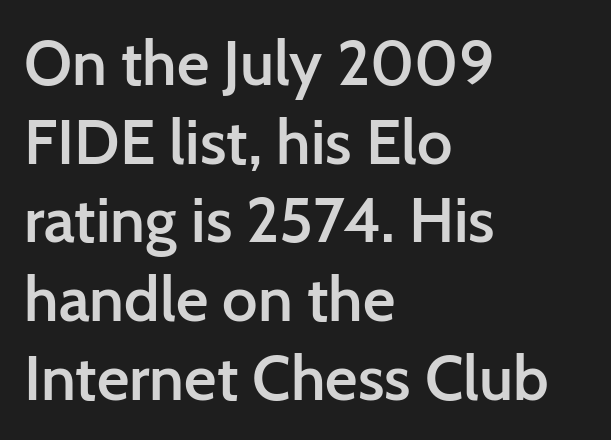
Q: Is the text bold? A: Semi-bold.
Q: Is the text italic (slanted)? A: No, it is upright.
Q: Is the typeface a serif or a sans-serif typeface? A: Sans-serif.
Q: Is the text underlined? A: No.
Q: How is the paragraph aligned? A: Left-aligned.
Q: Is the spacing between letters normal or unusually wide? A: Normal.
Q: Is the spacing between lines tight, normal or loose? A: Normal.
Q: Width (condensed, normal, or wide)? A: Normal.
Q: Stroke contrast? A: Low.
Q: x-height? A: Medium.
Q: Monospaced? A: No.
